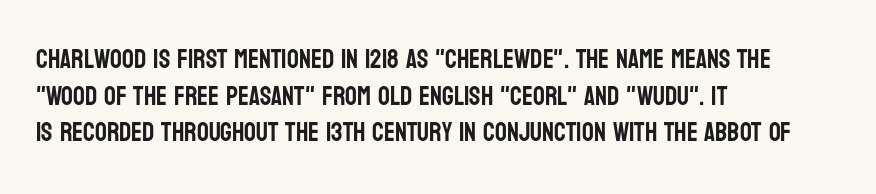
The image shows 26 px text type, upright; set left-aligned, normal line spacing (1.41x), normal letter spacing, not underlined.
